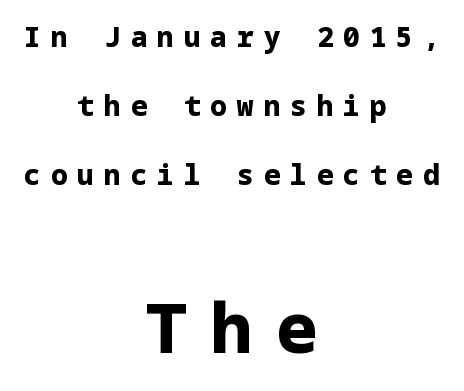
The image shows 69 px bold sans-serif type, upright; set centered, loose line spacing (2.46x), unusually wide letter spacing (+0.35 em), not underlined; the second (bottom) block is 2.46x larger; low stroke contrast and a medium x-height.
